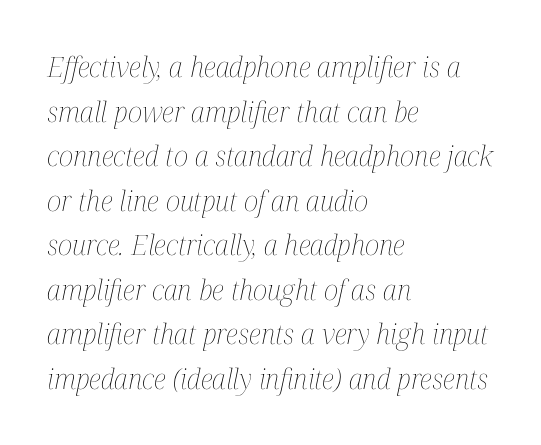
{"italic": "yes", "lean": "right", "slant_degrees": 12, "bold": "no", "weight": "thin", "width": "condensed", "stroke_contrast": "medium", "x_height": "medium", "monospaced": "no", "underline": "no", "align": "left", "line_spacing": "normal", "line_spacing_ratio": 1.59, "letter_spacing": "normal", "letter_spacing_em": 0.0, "glyph_px": 28}
